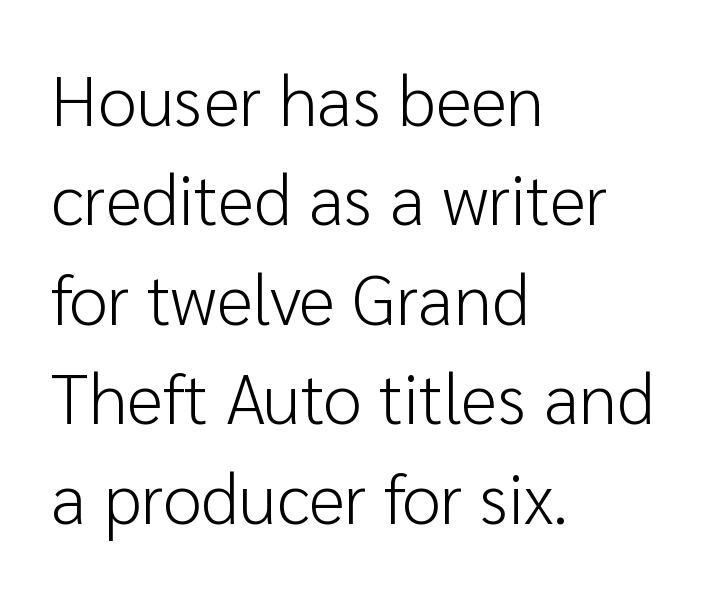
What's the leading like? Ordinary, nothing unusual. Inter-character spacing is left at the font's built-in metrics. Caption: face not bold, strokes unweighted. This rendering uses left alignment, leaving the right contour irregular.
